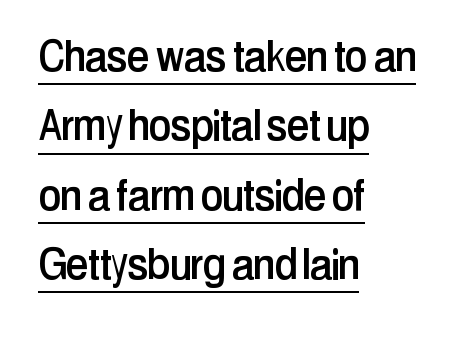
Q: Is the text italic (slanted)? A: No, it is upright.
Q: Is the typeface a serif or a sans-serif typeface? A: Sans-serif.
Q: Is the text underlined? A: Yes.
Q: How is the paragraph aligned? A: Left-aligned.
Q: Is the spacing between letters normal or unusually wide? A: Normal.
Q: Is the spacing between lines tight, normal or loose? A: Normal.
Q: Width (condensed, normal, or wide)? A: Condensed.
Q: Stroke contrast? A: Low.
Q: x-height? A: Medium.
Q: Monospaced? A: No.
